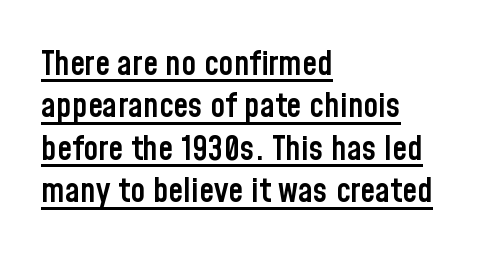
Q: Is the text bold? A: Semi-bold.
Q: Is the text italic (slanted)? A: No, it is upright.
Q: Is the typeface a serif or a sans-serif typeface? A: Sans-serif.
Q: Is the text underlined? A: Yes.
Q: How is the paragraph aligned? A: Left-aligned.
Q: Is the spacing between letters normal or unusually wide? A: Normal.
Q: Is the spacing between lines tight, normal or loose? A: Normal.
Q: Width (condensed, normal, or wide)? A: Condensed.
Q: Stroke contrast? A: Low.
Q: x-height? A: Medium.
Q: Monospaced? A: No.
